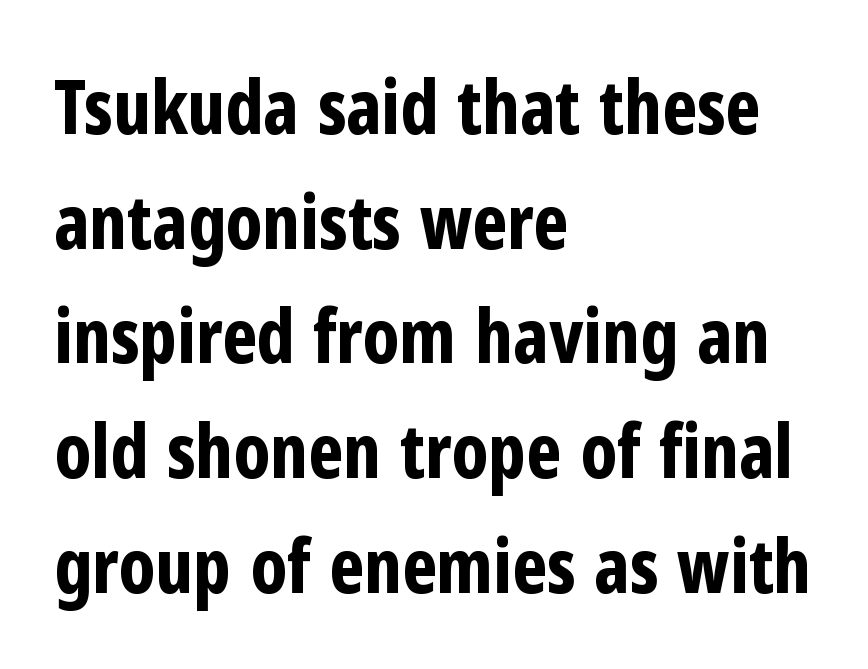
Q: Is the text bold? A: Yes.
Q: Is the text italic (slanted)? A: No, it is upright.
Q: Is the typeface a serif or a sans-serif typeface? A: Sans-serif.
Q: Is the text underlined? A: No.
Q: How is the paragraph aligned? A: Left-aligned.
Q: Is the spacing between letters normal or unusually wide? A: Normal.
Q: Is the spacing between lines tight, normal or loose? A: Normal.
Q: Width (condensed, normal, or wide)? A: Condensed.
Q: Stroke contrast? A: Low.
Q: x-height? A: Medium.
Q: Monospaced? A: No.
